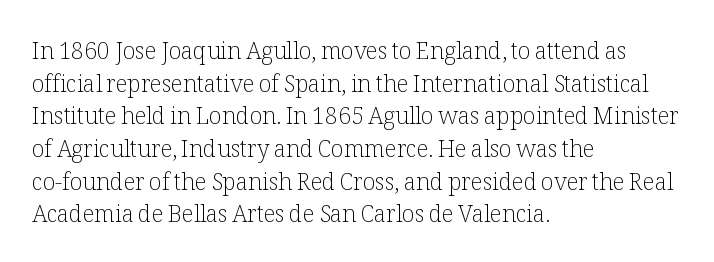
{"italic": "no", "bold": "no", "underline": "no", "align": "left", "line_spacing": "normal", "line_spacing_ratio": 1.42, "letter_spacing": "normal", "letter_spacing_em": 0.0, "glyph_px": 23}
